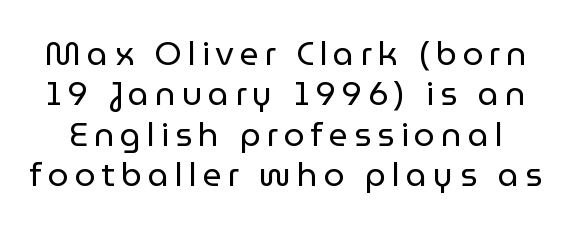
Q: Is the text bold? A: No.
Q: Is the text italic (slanted)? A: No, it is upright.
Q: Is the typeface a serif or a sans-serif typeface? A: Sans-serif.
Q: Is the text underlined? A: No.
Q: Width (condensed, normal, or wide)? A: Normal.
Q: Stroke contrast? A: Low.
Q: x-height? A: Medium.
Q: Monospaced? A: No.
